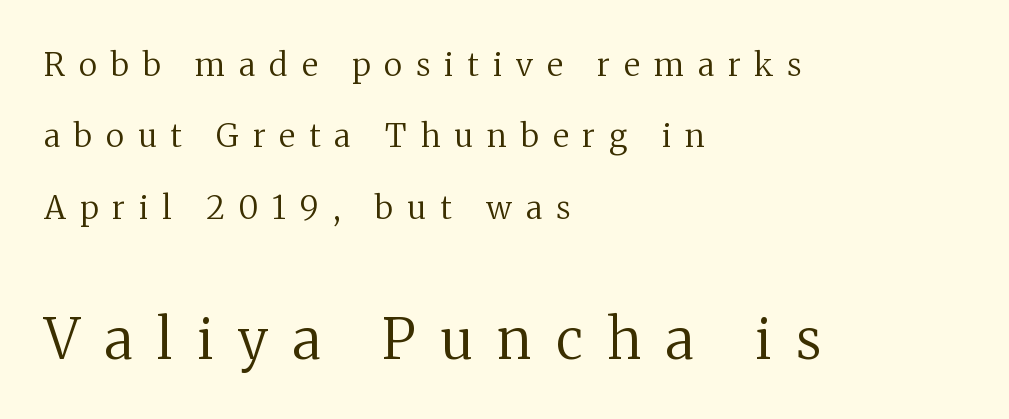
The image shows 56 px regular-weight serif type, upright; set left-aligned, loose line spacing (2.23x), unusually wide letter spacing (+0.44 em), not underlined; the second (bottom) block is 1.75x larger; medium stroke contrast and a medium x-height.
